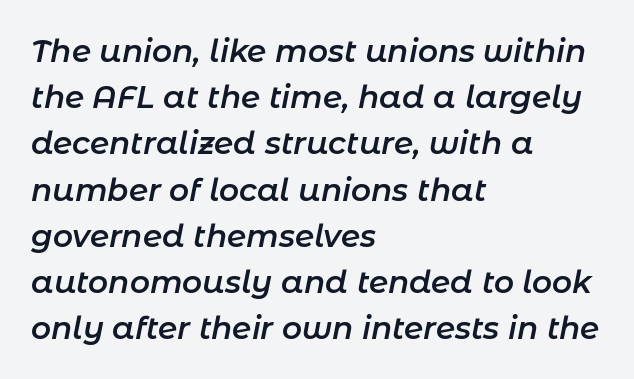
How would I describe the line gaps? Plain and ordinary. Typeset ragged right — the left edge is the straight one. The gap between lines stays unmarked. Emphasis by weight is partial: semibold. Words appear dense and cohesive because spacing is normal. Note the varied advance widths — an 'i' is clearly narrower than an 'm'.
